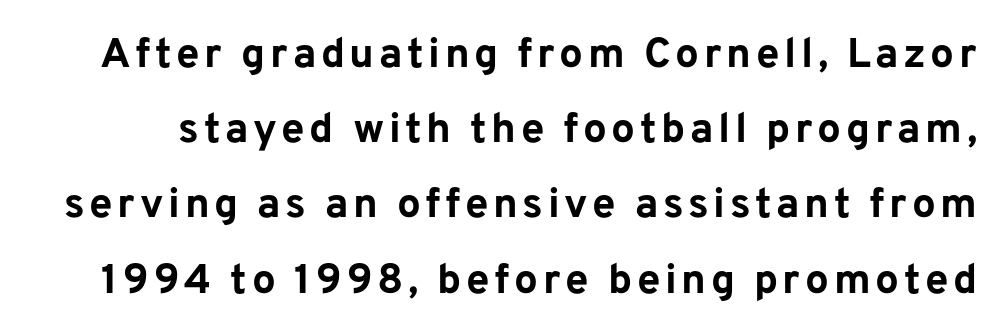
Spacing verdict: proportional, widths tailored to each character. The face used here is a sans, in the tradition of grotesques and geometrics. Thick stems and heavy bowls — unmistakably bold. Descender tails drop into unmarked territory. The font's upright variant was chosen for this text.
